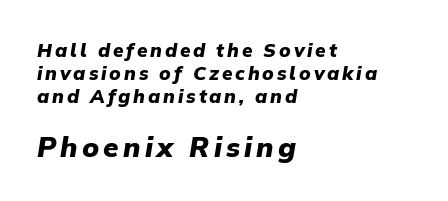
If you drew a line through each stem, it would be angled. Unmarked baselines from the first word to the last. The text block is weighted toward the left margin, trailing off unevenly rightward. The letters advance in unequal steps, a hallmark of proportional type. Size hierarchy here favors the trailing block over the leading one. The glyphs have the mass of a bold cut.
